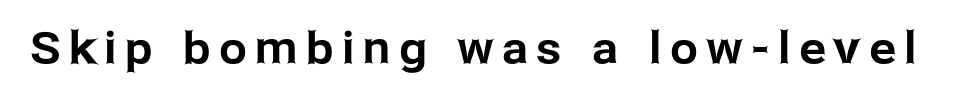
Inter-character spacing is expanded well beyond the font's built-in metrics. The lettering holds an erect, upright posture throughout. Each letter keeps its own natural width here, so spacing adapts to shape. Decoration check: the copy has no underline. Type style note: lacks serifs.
